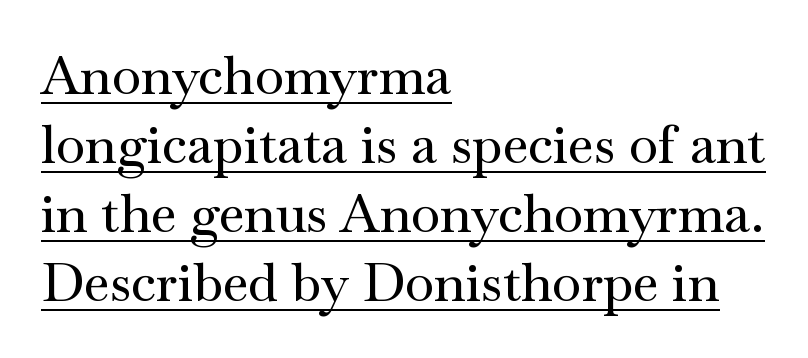
Q: Is the text italic (slanted)? A: No, it is upright.
Q: Is the typeface a serif or a sans-serif typeface? A: Serif.
Q: Is the text underlined? A: Yes.
Q: How is the paragraph aligned? A: Left-aligned.
Q: Is the spacing between letters normal or unusually wide? A: Normal.
Q: Is the spacing between lines tight, normal or loose? A: Normal.
Q: Width (condensed, normal, or wide)? A: Wide.
Q: Stroke contrast? A: Medium.
Q: x-height? A: Small.
Q: Monospaced? A: No.
